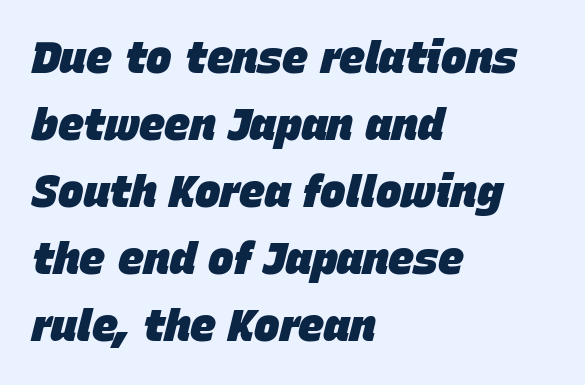
Is the type slanted? Yes — the strokes lean at a clear angle. The typesetting leans heavy: a genuine bold. Check the space under the baseline: it is left empty. Do the characters align in a grid? No, the font is proportional.
